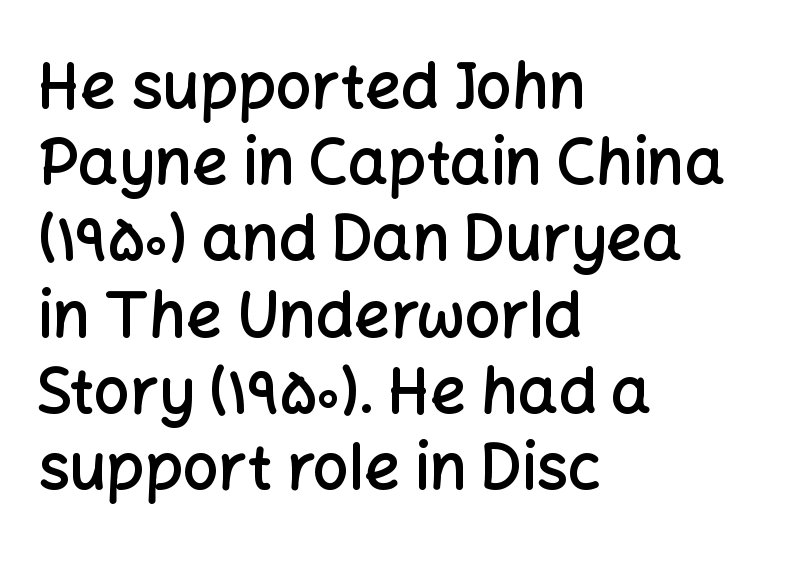
The image shows 63 px semibold sans-serif type, upright; set left-aligned, line spacing 1.21x, normal letter spacing, not underlined; low stroke contrast and a medium x-height.
